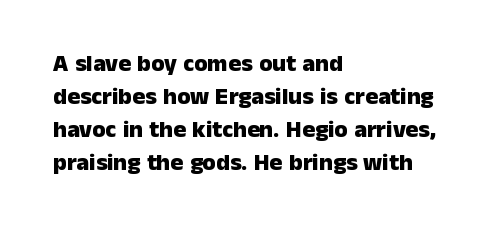
Q: Is the text bold? A: Yes.
Q: Is the text italic (slanted)? A: No, it is upright.
Q: Is the text underlined? A: No.
Q: How is the paragraph aligned? A: Left-aligned.
Q: Is the spacing between letters normal or unusually wide? A: Normal.
Q: Is the spacing between lines tight, normal or loose? A: Normal.
